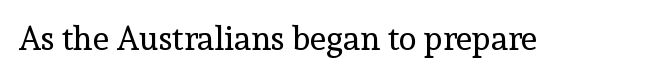
The image shows 33 px regular-weight serif type, upright; set normal letter spacing, not underlined; a medium x-height.
